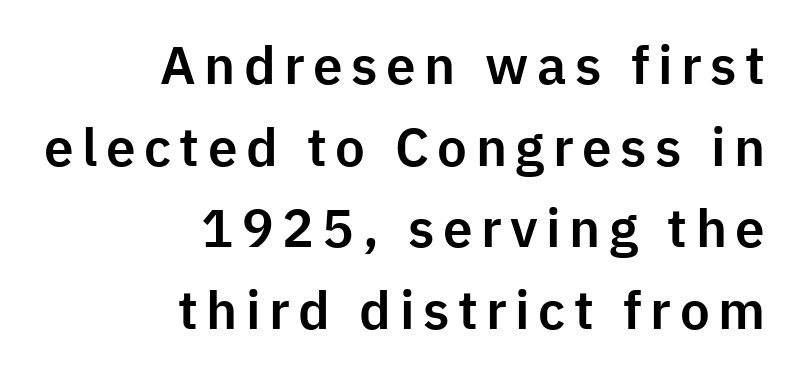
The image shows 53 px sans-serif type, upright; set right-aligned, normal line spacing (1.54x), not underlined; low stroke contrast and a medium x-height.
